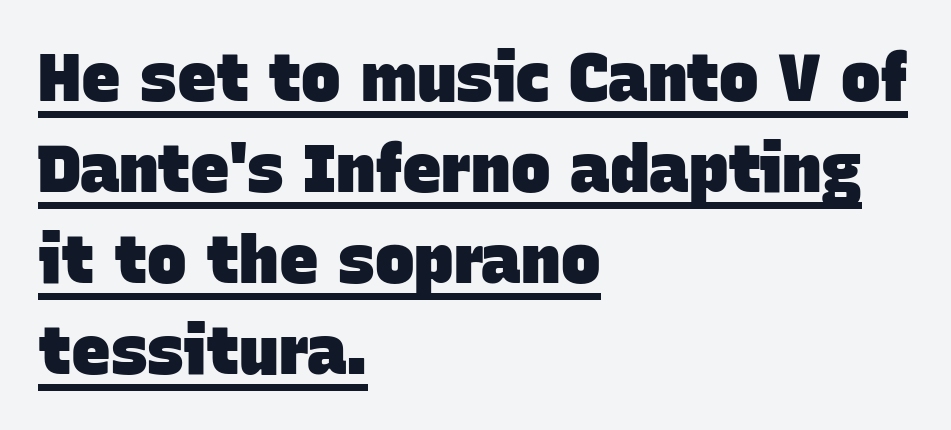
Classification — sans serif. Looks like someone drew a line under every word here. Successive baselines arrive at the customary interval. Each letter keeps its own natural width here, so spacing adapts to shape.
